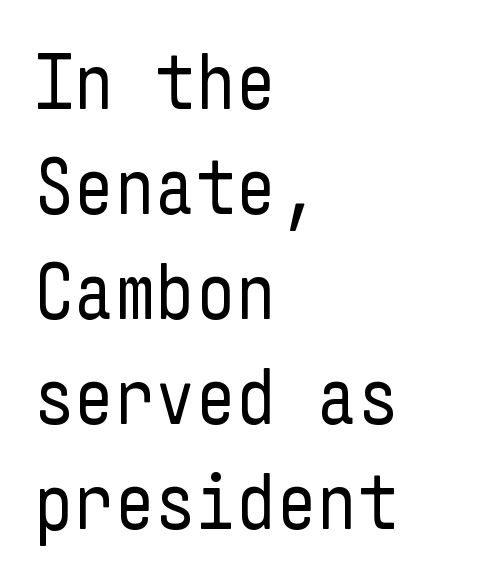
The image shows 79 px regular-weight, condensed sans-serif type, upright; set left-aligned, normal line spacing (1.33x), normal letter spacing, not underlined; low stroke contrast and a medium x-height.
